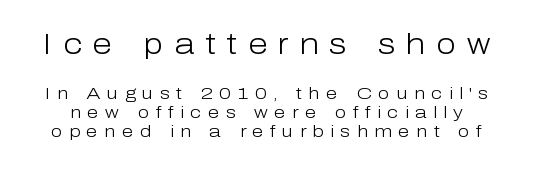
Typographically, this falls in the sans-serif category. A clean baseline with only descenders dipping below it. The vertical gap from one line to the next is small. This sample has the flowing, uneven cadence of proportional lettering.
